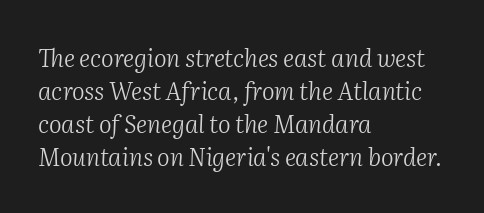
The glyphs look as if they've been sheared to an angle. The letterforms sit shoulder to shoulder at normal distance. The lines are quadded left. The passage shown stacks its lines at a standard gap.
